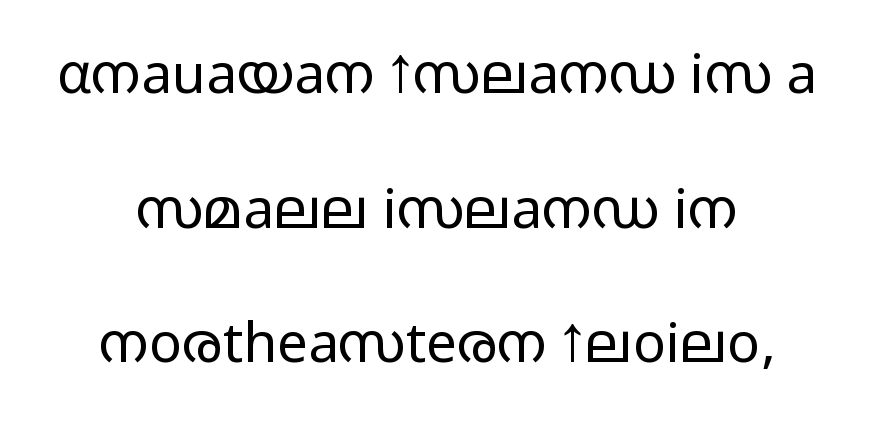
{"serif": "no", "italic": "no", "bold": "no", "weight": "light", "width": "wide", "stroke_contrast": "low", "x_height": "medium", "monospaced": "no", "underline": "no", "align": "center", "line_spacing": "loose", "line_spacing_ratio": 2.45, "letter_spacing": "normal", "letter_spacing_em": 0.0, "glyph_px": 55}
